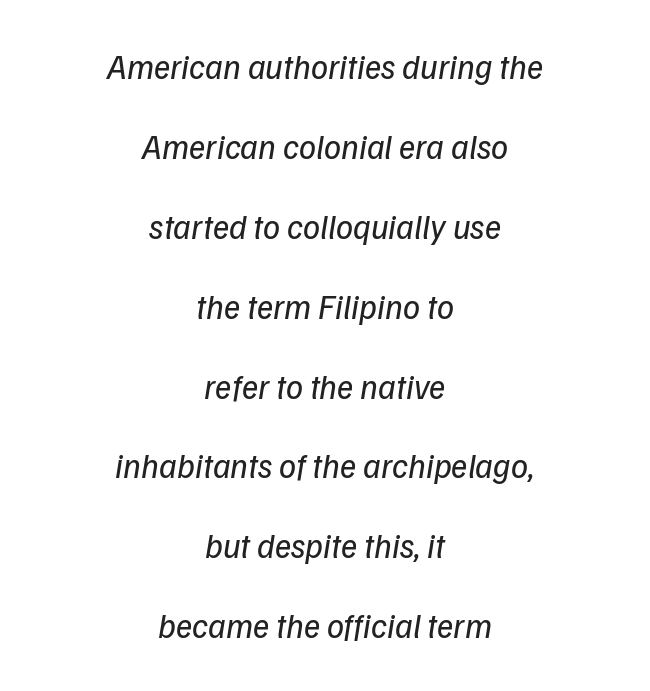
These glyphs show unthickened strokes, regular width or finer. The compositor balanced each line on the midline. Any mark beneath the type? The region is blank. Letter spacing: default.
